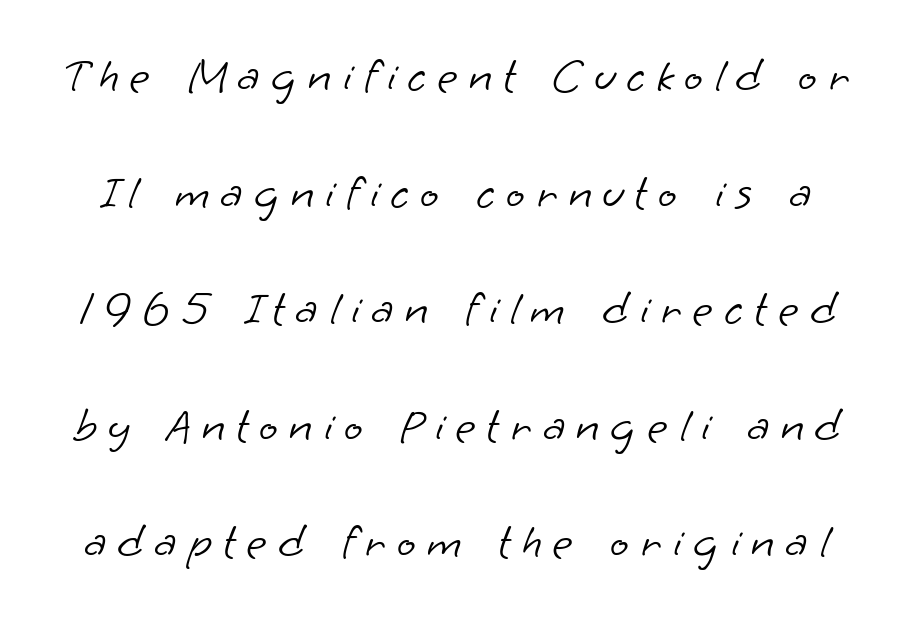
The image shows 49 px light sans-serif type; set loose line spacing (2.38x), unusually wide letter spacing (+0.23 em), not underlined; low stroke contrast and a small x-height.
